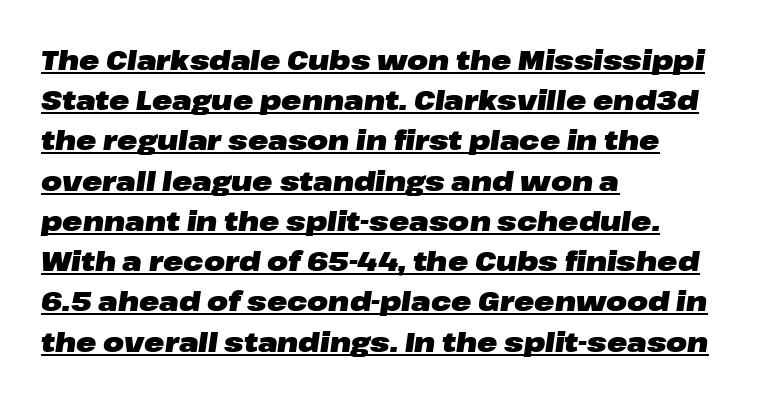
{"italic": "yes", "lean": "right", "slant_degrees": 8, "bold": "yes", "underline": "yes", "align": "left", "line_spacing": "normal", "line_spacing_ratio": 1.49, "letter_spacing": "normal", "letter_spacing_em": 0.0, "glyph_px": 27}
